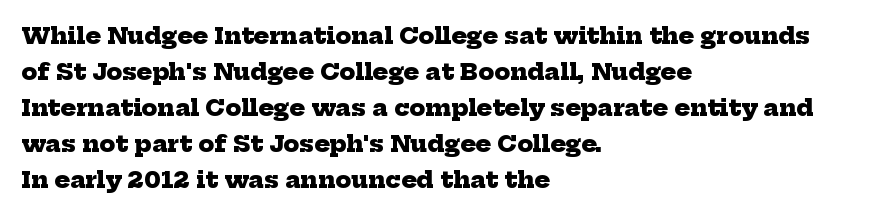
Observe the ordinary spacing: letters are neighbours, not strangers. You'd pick this weight for a headline — it's a proper bold. The rag falls on the right side of this text block. Quick note: underline off.
